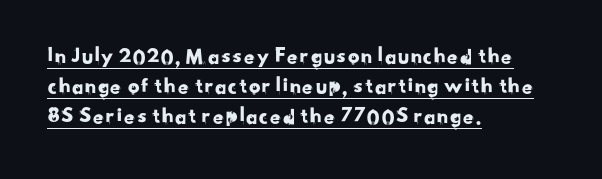
Default kerning and tracking; the words read as compact shapes. The passage is arranged the way most books set body copy — flush left. This block has exactly the height ordinary leading produces. Underlined type.
